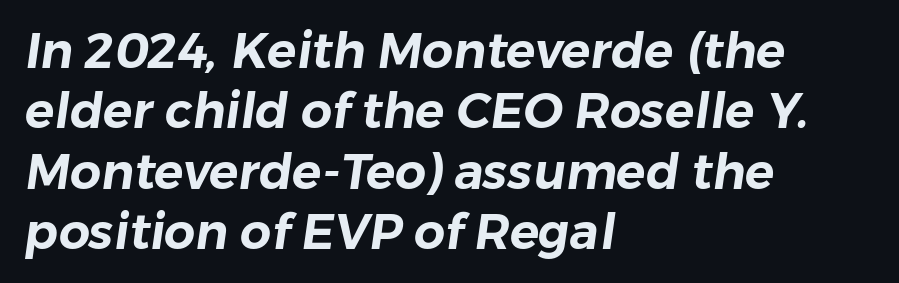
No word sits above an underline. Characters follow at the spacing the type designer built in. In terms of letterform style, serifs are entirely absent. Line beginnings align vertically; line endings do not. Note the varied advance widths — an 'i' is clearly narrower than an 'm'.
